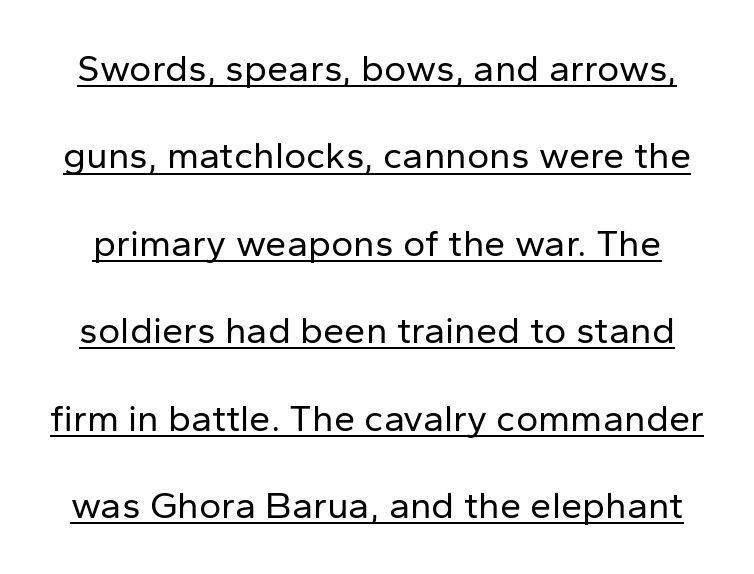
Q: Is the text bold? A: No.
Q: Is the text italic (slanted)? A: No, it is upright.
Q: Is the typeface a serif or a sans-serif typeface? A: Sans-serif.
Q: Is the text underlined? A: Yes.
Q: Is the spacing between letters normal or unusually wide? A: Normal.
Q: Is the spacing between lines tight, normal or loose? A: Loose.
Q: Width (condensed, normal, or wide)? A: Normal.
Q: Stroke contrast? A: Low.
Q: x-height? A: Medium.
Q: Monospaced? A: No.
